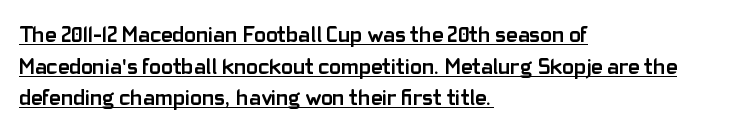
The image shows 22 px bold type, upright; set left-aligned, normal line spacing (1.44x), normal letter spacing, underlined.
